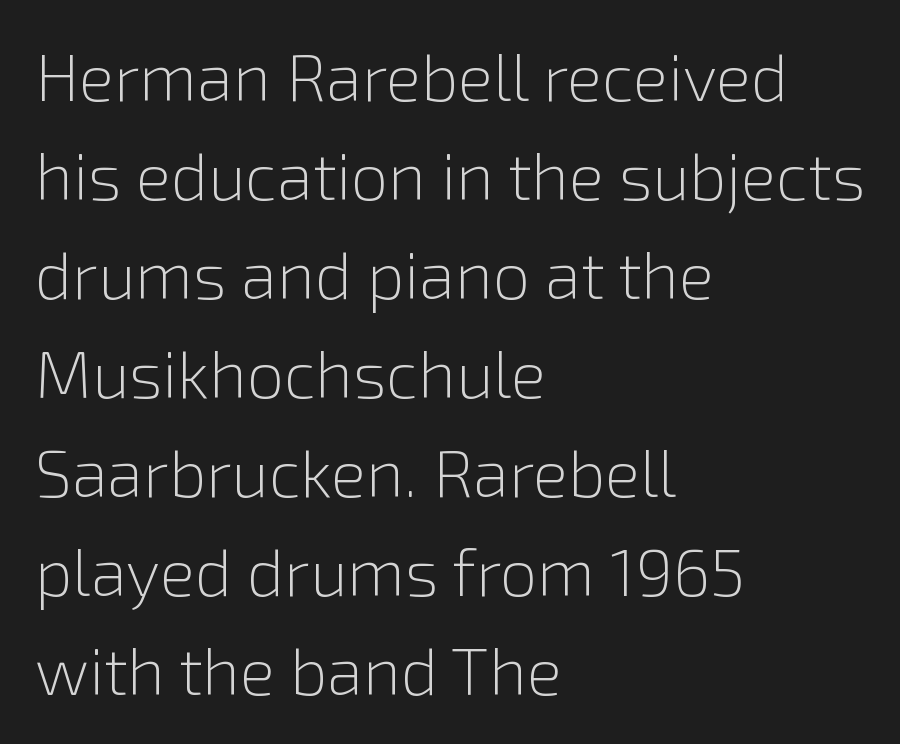
Q: Is the text bold? A: No.
Q: Is the text italic (slanted)? A: No, it is upright.
Q: Is the typeface a serif or a sans-serif typeface? A: Sans-serif.
Q: Is the text underlined? A: No.
Q: How is the paragraph aligned? A: Left-aligned.
Q: Is the spacing between letters normal or unusually wide? A: Normal.
Q: Is the spacing between lines tight, normal or loose? A: Normal.
Q: Width (condensed, normal, or wide)? A: Normal.
Q: x-height? A: Medium.
Q: Monospaced? A: No.
